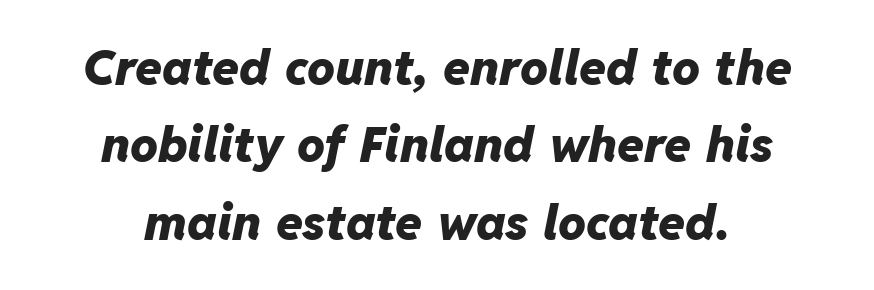
Q: Is the text bold? A: Yes.
Q: Is the text italic (slanted)? A: Yes, it leans right by about 11 degrees.
Q: Is the text underlined? A: No.
Q: How is the paragraph aligned? A: Centered.
Q: Is the spacing between letters normal or unusually wide? A: Normal.
Q: Is the spacing between lines tight, normal or loose? A: Normal.
Q: Width (condensed, normal, or wide)? A: Normal.
Q: Stroke contrast? A: Low.
Q: x-height? A: Medium.
Q: Monospaced? A: No.
